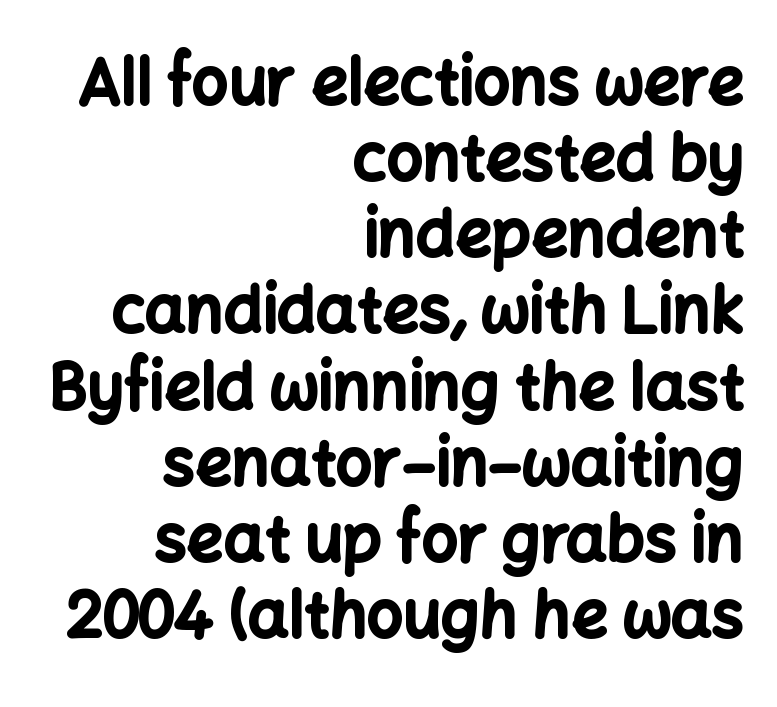
Q: Is the text bold? A: Yes.
Q: Is the text italic (slanted)? A: No, it is upright.
Q: Is the typeface a serif or a sans-serif typeface? A: Sans-serif.
Q: Is the text underlined? A: No.
Q: How is the paragraph aligned? A: Right-aligned.
Q: Is the spacing between letters normal or unusually wide? A: Normal.
Q: Width (condensed, normal, or wide)? A: Normal.
Q: Stroke contrast? A: Low.
Q: x-height? A: Medium.
Q: Monospaced? A: No.
